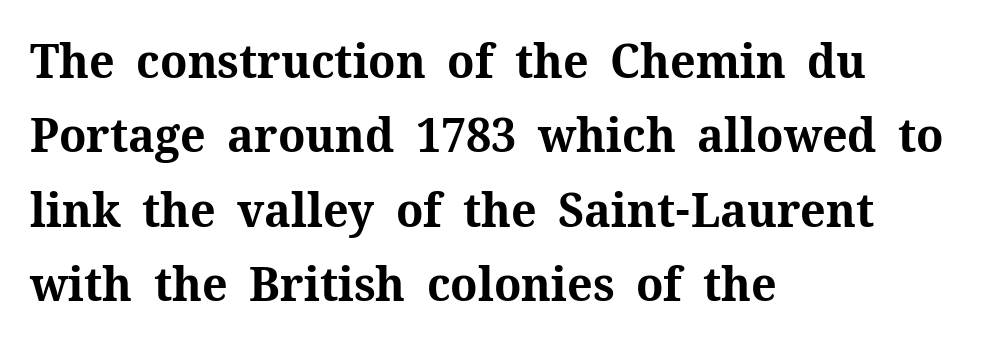
You can tell from the footed stems that serif type was used. Summary of vertical rhythm: regular, with standard interline spacing. The foot of each line stays bare and open. The face used here is rendered with its standard letterfit.
